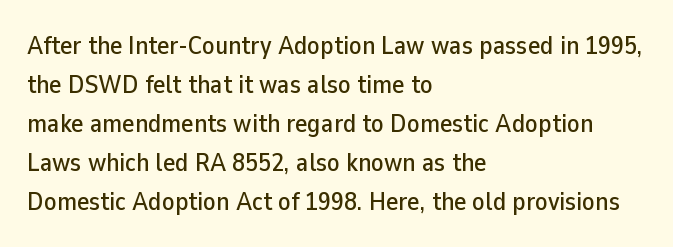
The compositor pushed each line to the left boundary. Every stem runs plumb, perpendicular to the baseline. This sample keeps an unexceptional amount of space between lines. Here the glyphs are tracked normally, forming tight word shapes. Descender tails drop into unmarked territory.
